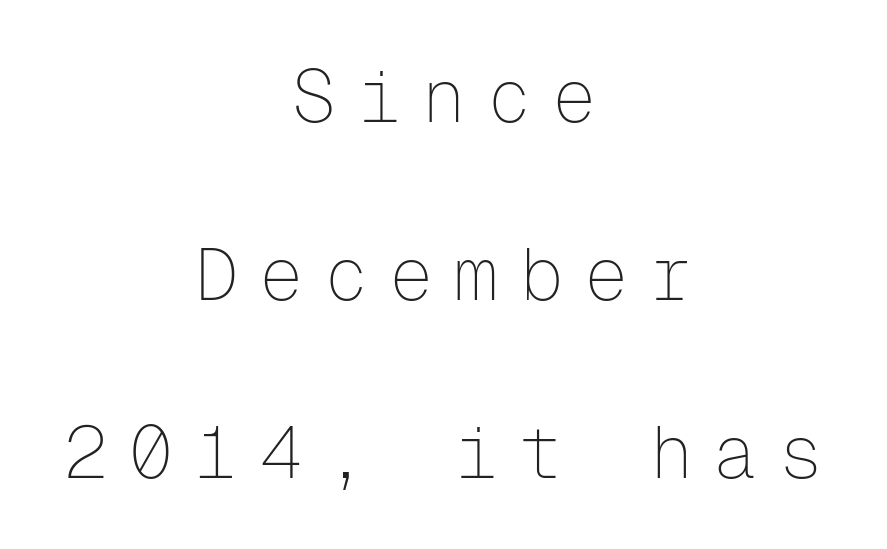
Q: Is the text bold? A: No.
Q: Is the text italic (slanted)? A: No, it is upright.
Q: Is the typeface a serif or a sans-serif typeface? A: Sans-serif.
Q: Is the text underlined? A: No.
Q: How is the paragraph aligned? A: Centered.
Q: Is the spacing between letters normal or unusually wide? A: Unusually wide.
Q: Is the spacing between lines tight, normal or loose? A: Loose.
Q: Width (condensed, normal, or wide)? A: Normal.
Q: Stroke contrast? A: Low.
Q: x-height? A: Medium.
Q: Monospaced? A: Yes.
